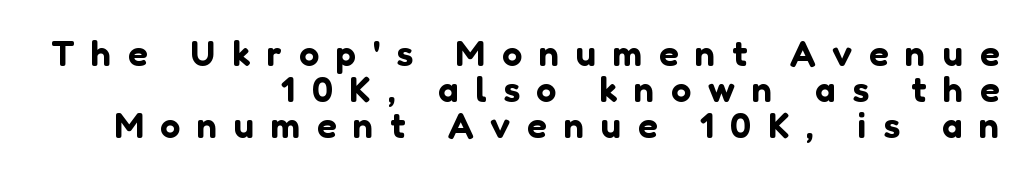
{"serif": "no", "italic": "no", "width": "normal", "stroke_contrast": "low", "x_height": "medium", "monospaced": "no", "underline": "no", "align": "right", "line_spacing": "tight", "line_spacing_ratio": 1.0, "letter_spacing": "wide", "letter_spacing_em": 0.47, "glyph_px": 36}
